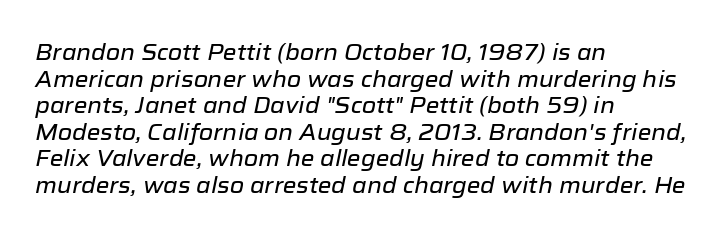
Q: Is the text italic (slanted)? A: Yes, it leans right by about 12 degrees.
Q: Is the text underlined? A: No.
Q: How is the paragraph aligned? A: Left-aligned.
Q: Is the spacing between letters normal or unusually wide? A: Normal.
